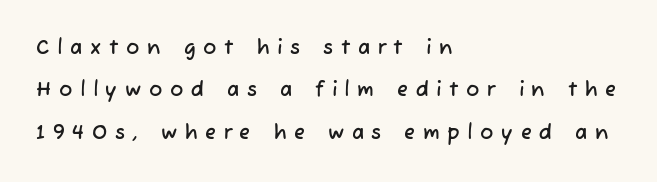
Short note: letters widely spaced. This block would shrink considerably if given ordinary leading; it's expanded now. Each line starts at the same left margin while the right side varies. Unmarked baselines from the first word to the last.
